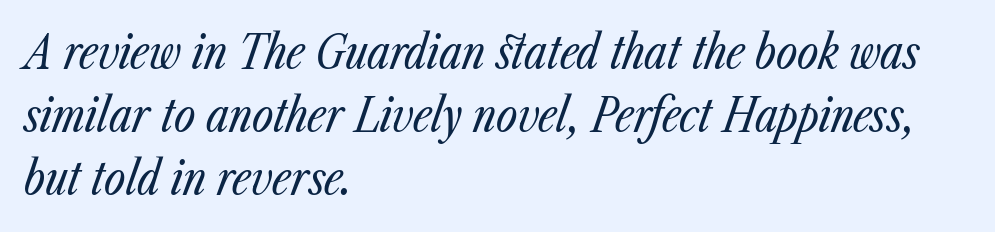
{"italic": "yes", "lean": "right", "slant_degrees": 23, "bold": "no", "weight": "regular", "width": "condensed", "stroke_contrast": "low", "x_height": "medium", "monospaced": "no", "underline": "no", "align": "left", "line_spacing": "normal", "line_spacing_ratio": 1.37, "letter_spacing": "normal", "letter_spacing_em": 0.0, "glyph_px": 46}
